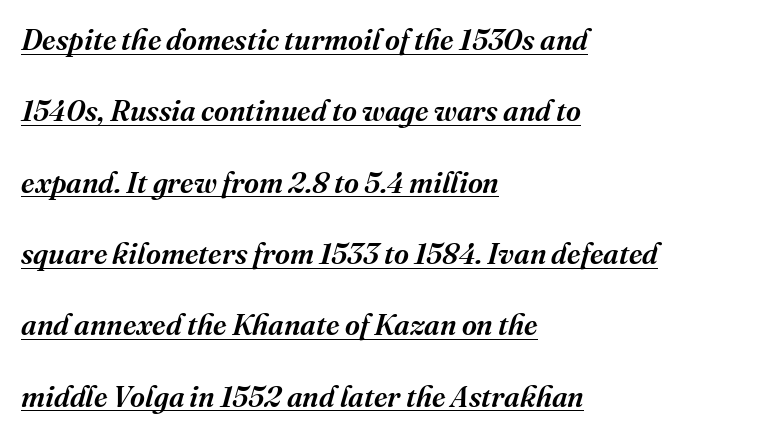
The rendering uses natural spacing where letterforms have individual widths. The glyphs look as if they've been sheared to an angle. As a designer I'd log this as weight 600, semibold. The compositor pushed each line to the left boundary.
